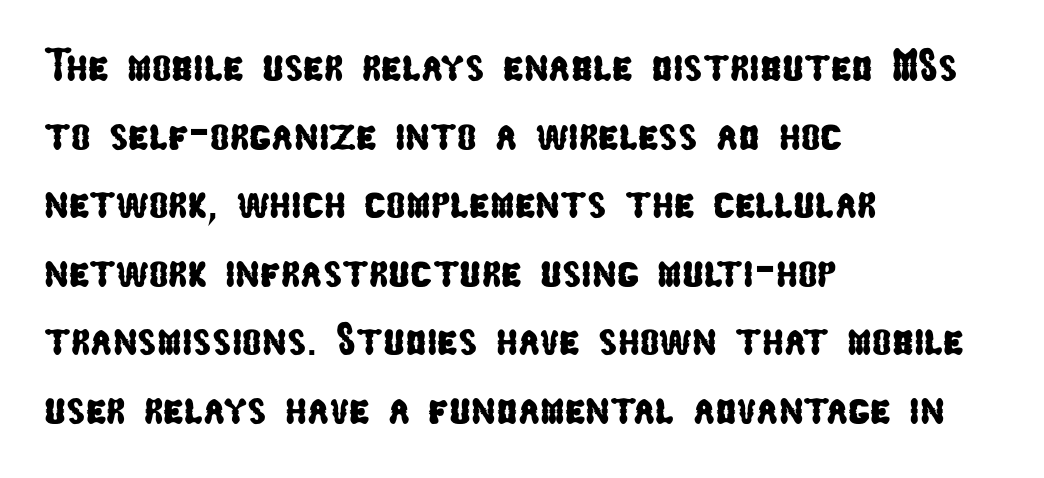
Only glyphs here, with clear space below each row. The compositor pushed each line to the left boundary. Vertical spacing — default. Proportional: the letters do not fall into vertical columns. Unlike a traditional serif, this face leaves its strokes unadorned.
